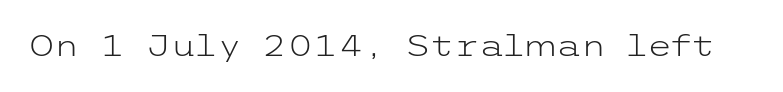
{"serif": "no", "italic": "no", "bold": "no", "weight": "light", "width": "wide", "stroke_contrast": "low", "x_height": "medium", "underline": "no", "letter_spacing": "normal", "letter_spacing_em": 0.0, "glyph_px": 29}
